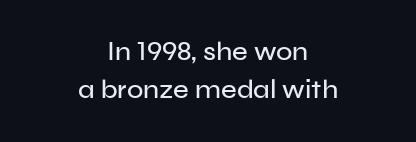
The vertical gap from one line to the next is medium. Here the glyphs are tracked normally, forming tight word shapes. Layout note: lines centered. The baseline area is clear.
